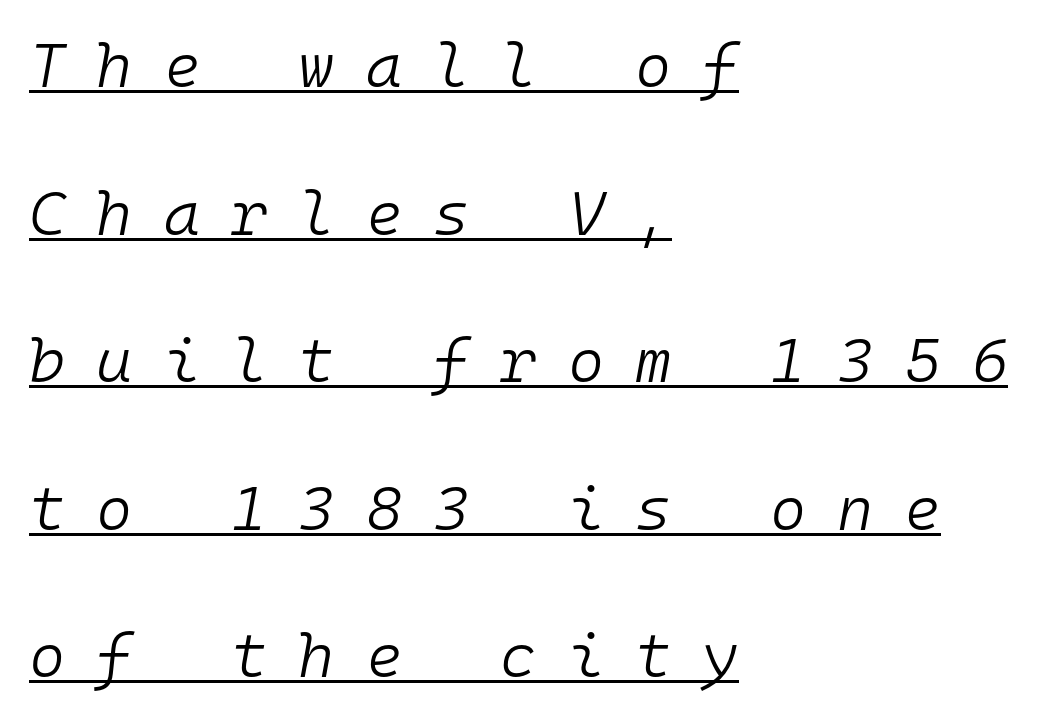
The image shows 62 px light type, italic (leaning right), monospaced; set left-aligned, loose line spacing (2.38x), unusually wide letter spacing (+0.5 em), underlined; low stroke contrast and a medium x-height.
